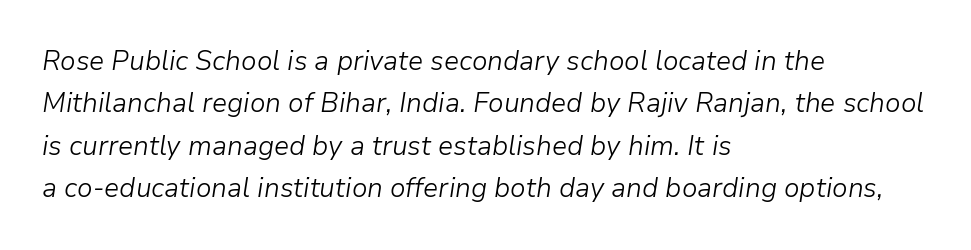
Q: Is the text bold? A: No.
Q: Is the text italic (slanted)? A: Yes, it leans right by about 9 degrees.
Q: Is the text underlined? A: No.
Q: How is the paragraph aligned? A: Left-aligned.
Q: Is the spacing between letters normal or unusually wide? A: Normal.
Q: Is the spacing between lines tight, normal or loose? A: Normal.
